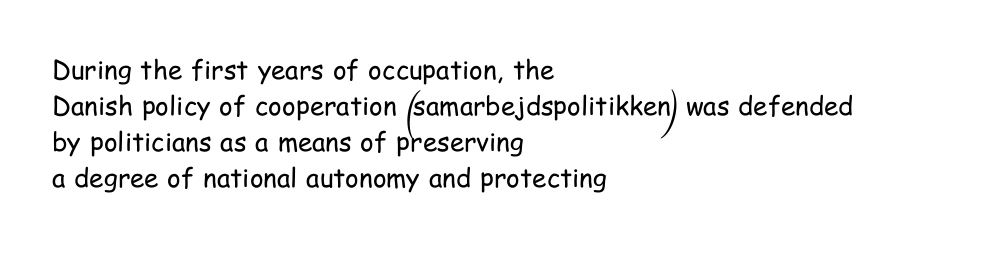
Q: Is the text bold? A: No.
Q: Is the text italic (slanted)? A: No, it is upright.
Q: Is the text underlined? A: No.
Q: How is the paragraph aligned? A: Left-aligned.
Q: Is the spacing between letters normal or unusually wide? A: Normal.
Q: Is the spacing between lines tight, normal or loose? A: Normal.
